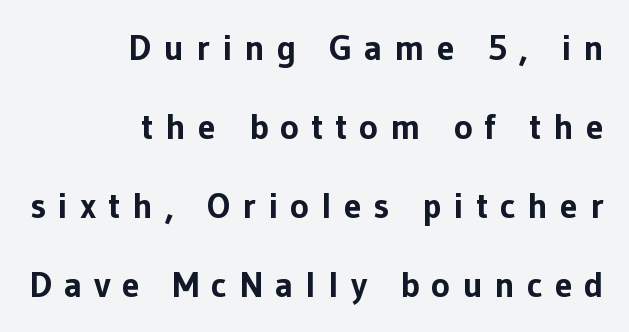
Q: Is the text bold? A: Yes.
Q: Is the text italic (slanted)? A: No, it is upright.
Q: Is the typeface a serif or a sans-serif typeface? A: Sans-serif.
Q: Is the text underlined? A: No.
Q: How is the paragraph aligned? A: Right-aligned.
Q: Is the spacing between letters normal or unusually wide? A: Unusually wide.
Q: Is the spacing between lines tight, normal or loose? A: Loose.
Q: Width (condensed, normal, or wide)? A: Normal.
Q: Stroke contrast? A: Low.
Q: x-height? A: Medium.
Q: Monospaced? A: No.
